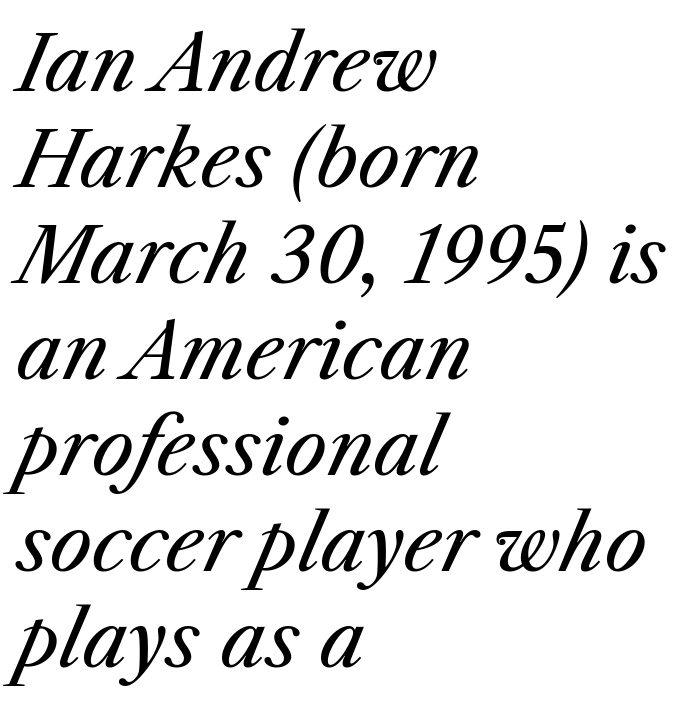
The designer left line spacing at the default. Nothing heavy about these letters — not bold at all. Rule under the text: the space is simply empty. Notice how the passage keeps a crisp vertical edge on the left only.
